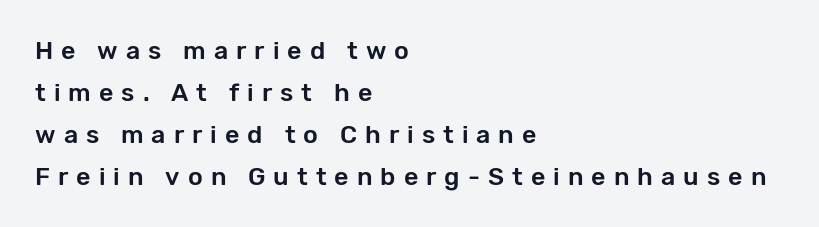
Q: Is the text italic (slanted)? A: No, it is upright.
Q: Is the text underlined? A: No.
Q: How is the paragraph aligned? A: Left-aligned.
Q: Is the spacing between letters normal or unusually wide? A: Unusually wide.
Q: Is the spacing between lines tight, normal or loose? A: Normal.
